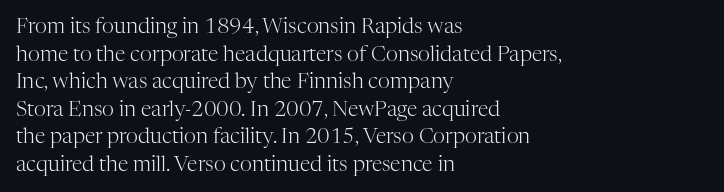
{"italic": "no", "bold": "no", "underline": "no", "align": "left", "line_spacing": "normal", "line_spacing_ratio": 1.31, "letter_spacing": "normal", "letter_spacing_em": 0.0, "glyph_px": 21}
